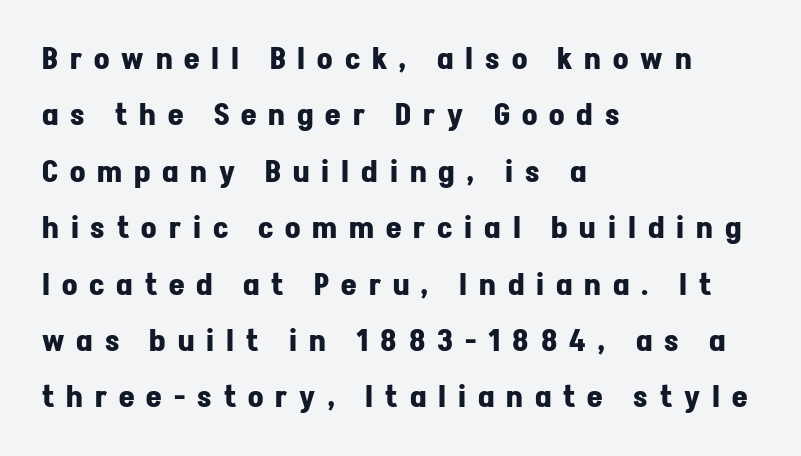
The image shows 30 px bold sans-serif type, upright; set left-aligned, line spacing 1.88x, unusually wide letter spacing (+0.4 em), not underlined; low stroke contrast and a medium x-height.
